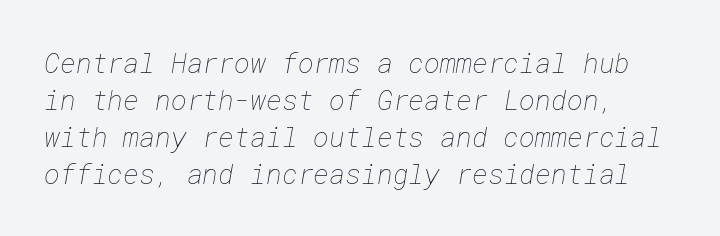
A typesetter would call this leading conventional body-copy spacing. On a weight scale, this lands at 450 or below. Standard letterfit; no display-style spreading of the glyphs. Words float on clear page, feet unadorned.
